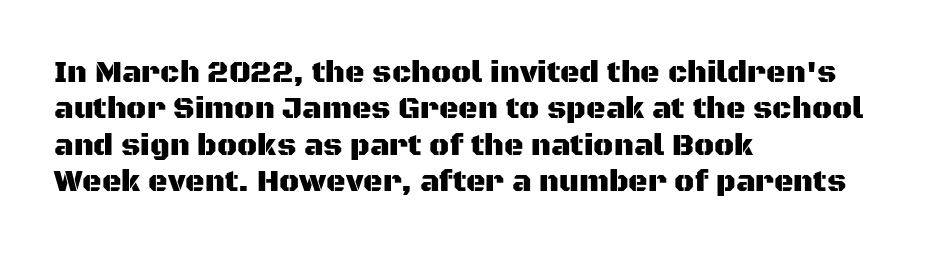
The image shows 30 px sans-serif type, upright; set left-aligned, line spacing 1.21x, normal letter spacing, not underlined; medium stroke contrast and a large x-height.
